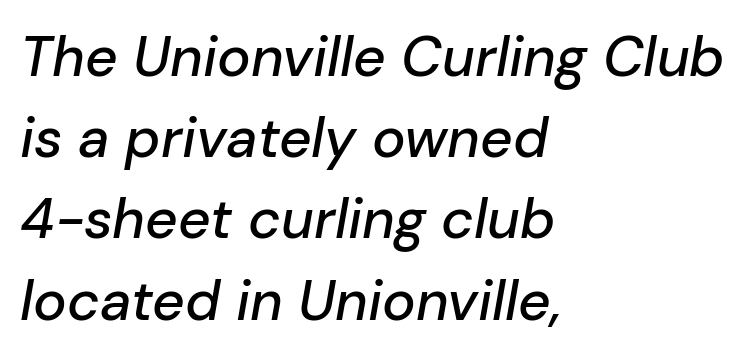
Q: Is the text italic (slanted)? A: Yes, it leans right by about 10 degrees.
Q: Is the text underlined? A: No.
Q: How is the paragraph aligned? A: Left-aligned.
Q: Is the spacing between letters normal or unusually wide? A: Normal.
Q: Is the spacing between lines tight, normal or loose? A: Normal.
Q: Width (condensed, normal, or wide)? A: Normal.
Q: Stroke contrast? A: Low.
Q: x-height? A: Medium.
Q: Monospaced? A: No.
